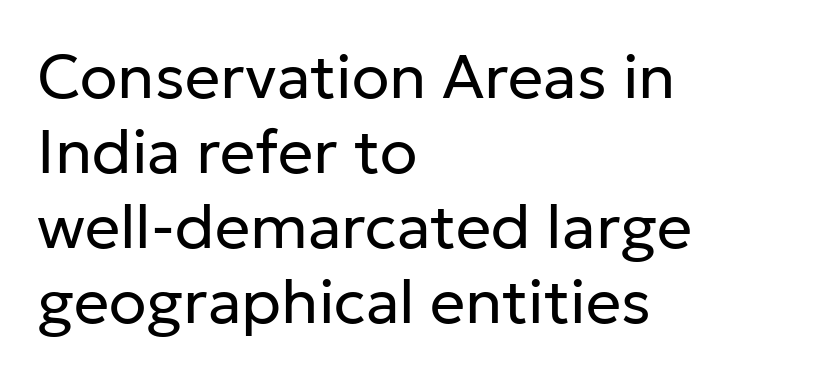
The image shows 62 px regular-weight sans-serif type, upright; set left-aligned, line spacing 1.21x, normal letter spacing, not underlined; low stroke contrast and a medium x-height.
